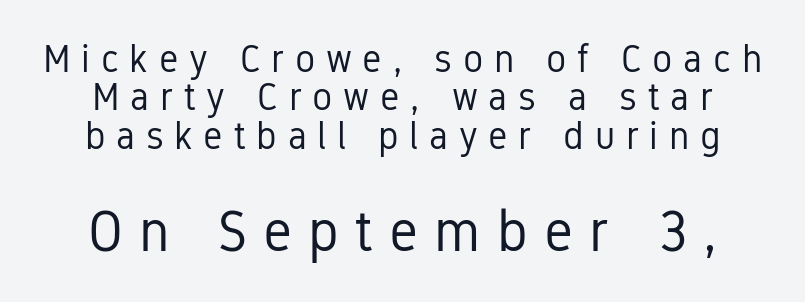
Q: Is the text bold? A: No.
Q: Is the text italic (slanted)? A: No, it is upright.
Q: Is the typeface a serif or a sans-serif typeface? A: Sans-serif.
Q: Is the text underlined? A: No.
Q: Is the spacing between letters normal or unusually wide? A: Unusually wide.
Q: Is the spacing between lines tight, normal or loose? A: Tight.
Q: Which block of text is set in a larger size, the first (top) or the second (bottom)? A: The second (bottom) one.
Q: Width (condensed, normal, or wide)? A: Condensed.
Q: Stroke contrast? A: Low.
Q: x-height? A: Medium.
Q: Monospaced? A: No.
